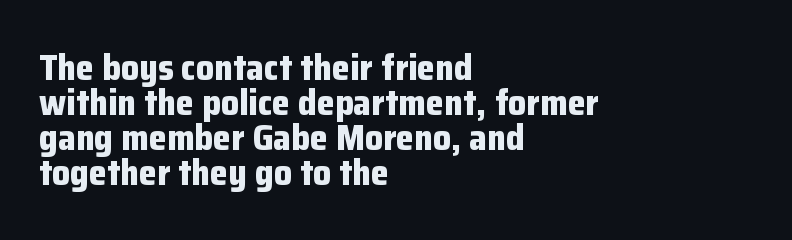
The image shows 36 px bold sans-serif type, upright; set left-aligned, tight line spacing (0.97x), normal letter spacing, not underlined; low stroke contrast and a medium x-height.
